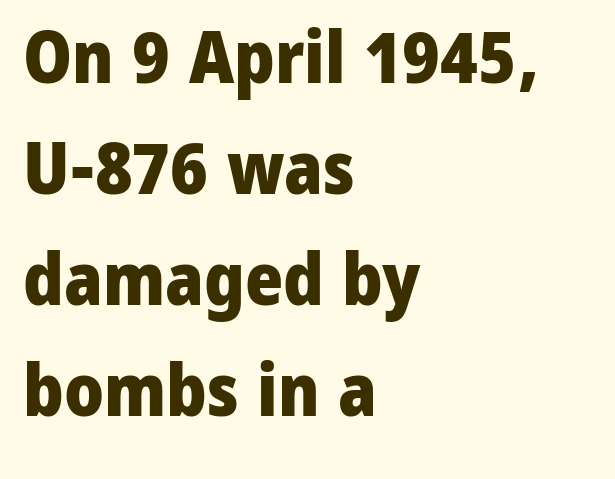
Weight check: bold — yes, fully. Vertical spacing — default. Line starts are locked; line ends wander. The face used here is proportionally spaced, like ordinary book or web type. A typesetter would label this face a sans. The area under the type is left untouched.
